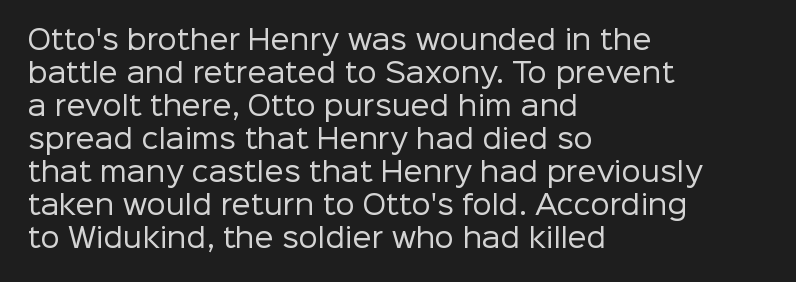
{"italic": "no", "bold": "no", "underline": "no", "align": "left", "line_spacing_ratio": 1.22, "letter_spacing": "normal", "letter_spacing_em": 0.0, "glyph_px": 27}
